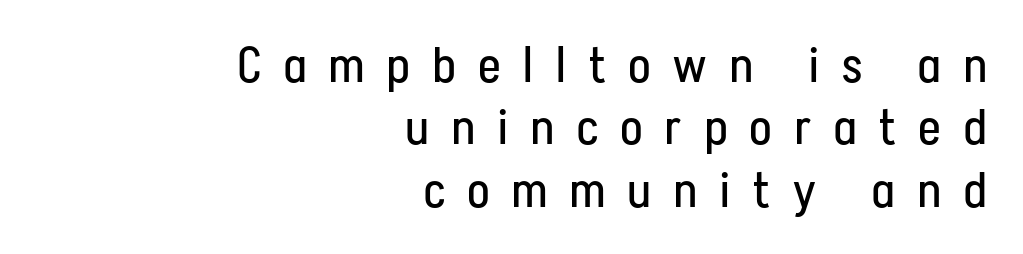
The passage shown is typed in a proportional face where columns would drift. Think standard paragraph weight, or any step lighter than that. The vertical gap from one line to the next is medium. This sample uses a sans-serif face.
